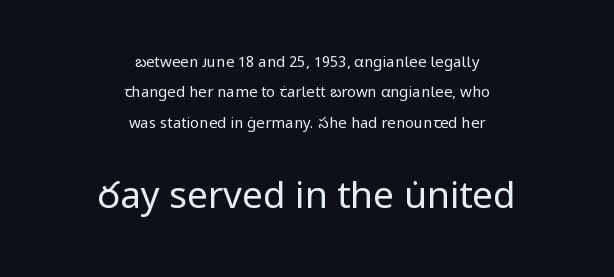
Where is the straight margin? There isn't one; the lines are centered. Baseline-to-baseline distance is far greater than the letter height. Heaviness? Minimal to ordinary, like unemphasized prose. Size contrast runs from small at the top to large at the bottom. Do the characters align in a grid? No, the font is proportional.
